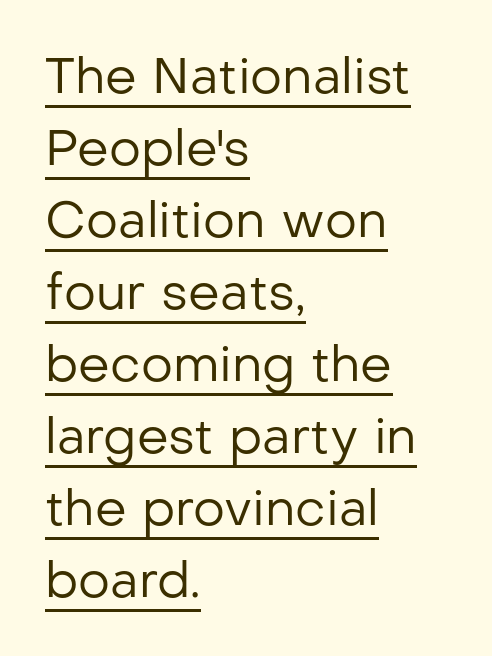
The passage shown is typed in a proportional face where columns would drift. The face used here is rendered with its standard letterfit. The typography opts for an upright posture over an oblique one. Examine the stroke ends and you'll find no serifs.
